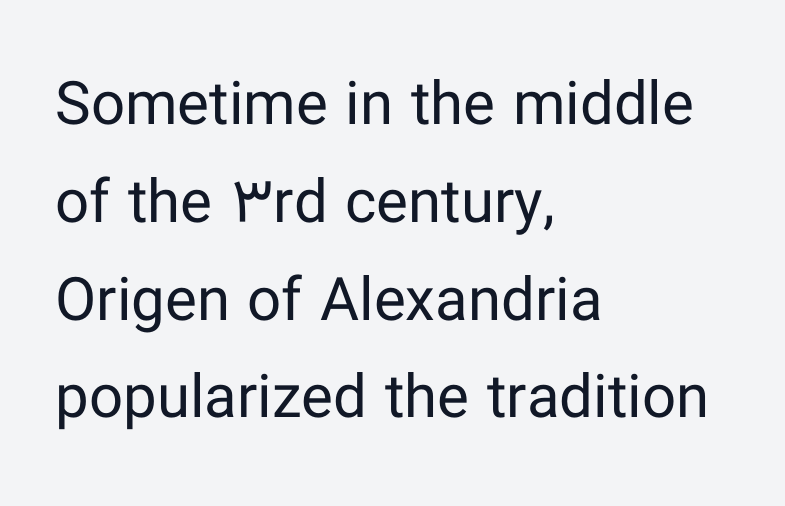
{"serif": "no", "italic": "no", "bold": "no", "weight": "regular", "width": "normal", "stroke_contrast": "low", "x_height": "medium", "monospaced": "no", "underline": "no", "align": "left", "line_spacing": "normal", "line_spacing_ratio": 1.63, "letter_spacing": "normal", "letter_spacing_em": 0.0, "glyph_px": 60}
